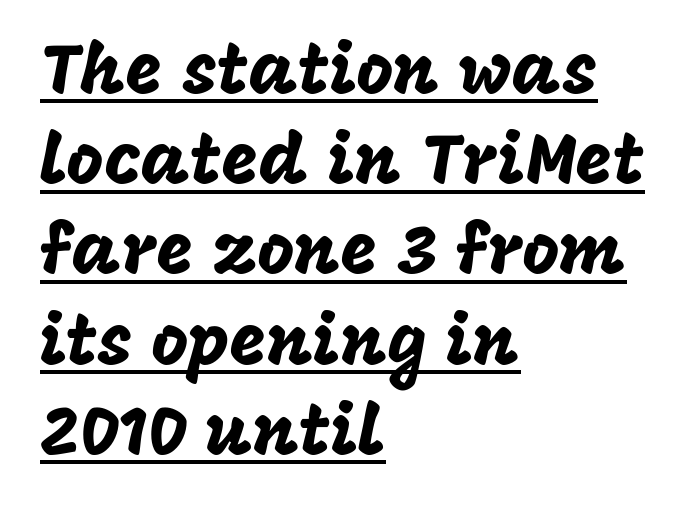
Q: Is the text italic (slanted)? A: Yes.
Q: Is the typeface a serif or a sans-serif typeface? A: Sans-serif.
Q: Is the text underlined? A: Yes.
Q: How is the paragraph aligned? A: Left-aligned.
Q: Is the spacing between letters normal or unusually wide? A: Normal.
Q: Is the spacing between lines tight, normal or loose? A: Normal.
Q: Width (condensed, normal, or wide)? A: Normal.
Q: Stroke contrast? A: Low.
Q: x-height? A: Large.
Q: Monospaced? A: No.
